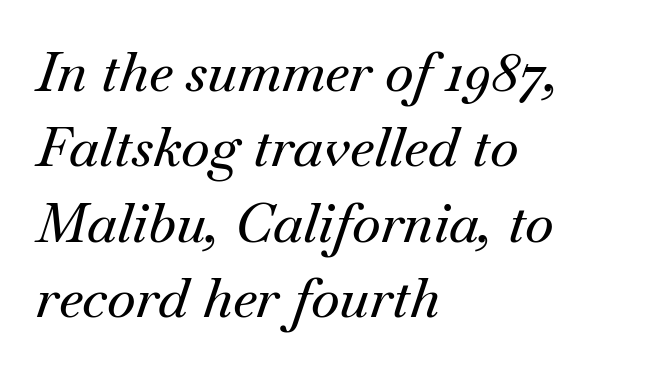
{"serif": "yes", "italic": "yes", "lean": "right", "slant_degrees": 18, "width": "normal", "stroke_contrast": "medium", "x_height": "small", "monospaced": "no", "underline": "no", "align": "left", "line_spacing": "normal", "line_spacing_ratio": 1.37, "letter_spacing": "normal", "letter_spacing_em": 0.0, "glyph_px": 55}
